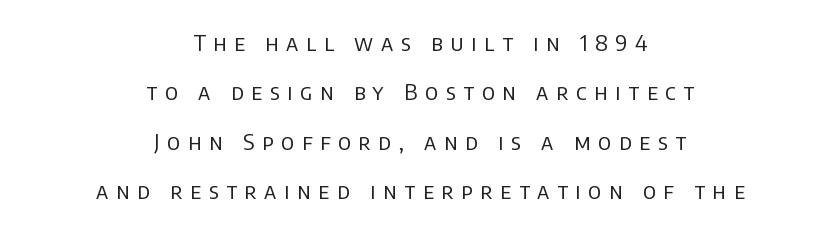
{"italic": "no", "bold": "no", "underline": "no", "align": "center", "line_spacing": "loose", "line_spacing_ratio": 2.24, "letter_spacing": "wide", "letter_spacing_em": 0.35, "glyph_px": 22}
